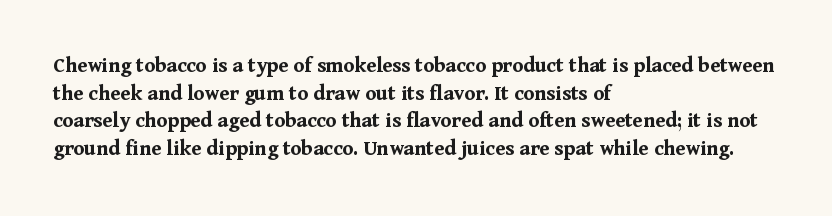
The image shows 22 px bold type, upright; set left-aligned, normal line spacing (1.26x), normal letter spacing, not underlined.
